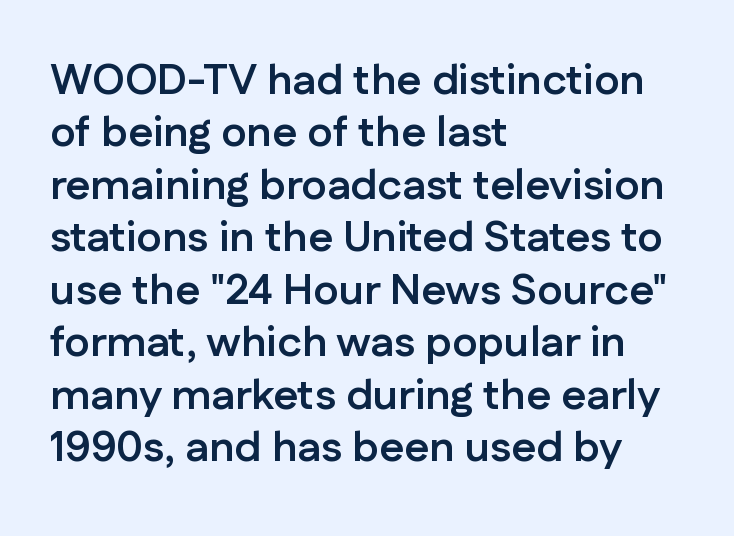
Q: Is the text bold? A: Yes.
Q: Is the text italic (slanted)? A: No, it is upright.
Q: Is the typeface a serif or a sans-serif typeface? A: Sans-serif.
Q: Is the text underlined? A: No.
Q: How is the paragraph aligned? A: Left-aligned.
Q: Is the spacing between letters normal or unusually wide? A: Normal.
Q: Width (condensed, normal, or wide)? A: Normal.
Q: Stroke contrast? A: Low.
Q: x-height? A: Medium.
Q: Monospaced? A: No.
